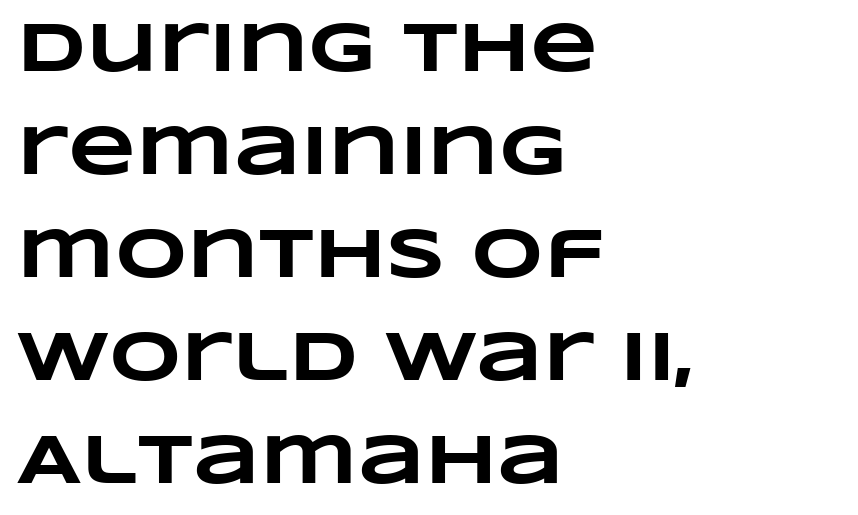
The image shows 70 px heavy, wide type; set left-aligned, normal line spacing (1.47x), normal letter spacing, not underlined; low stroke contrast and a large x-height.
